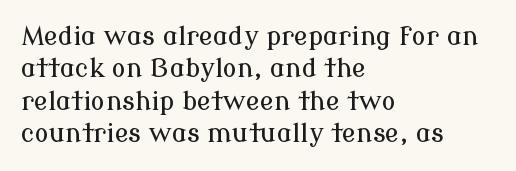
These lines sit exactly where default settings would place them. The letters stand upright; this is a roman face. Typeset ragged right — the left edge is the straight one. Just letters on the line, the space beneath them empty. Caption: standard tracking, unaltered.
